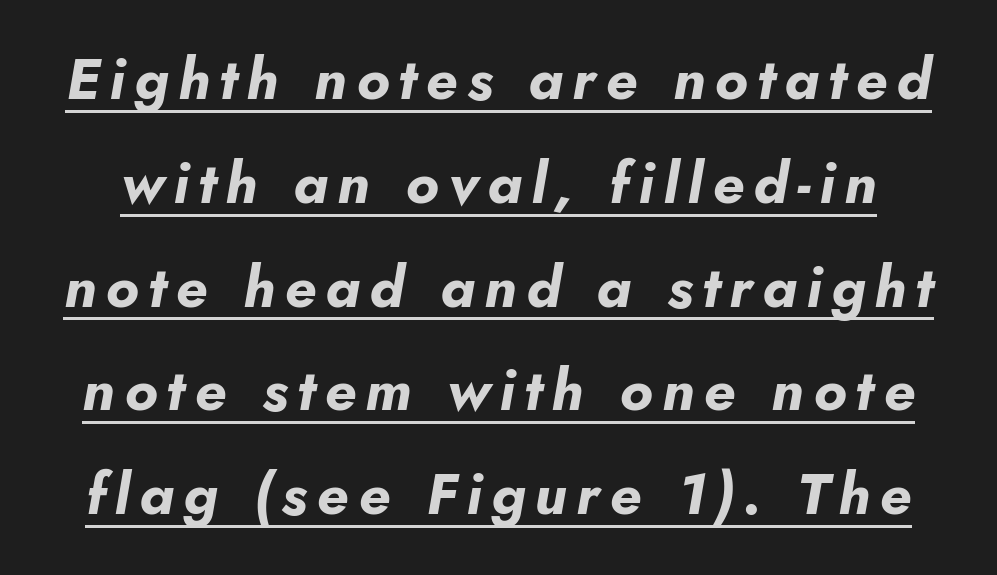
On the weight axis this lands at bold, roughly 700. Notice how a bar underscores the lettering throughout. The letters advance in unequal steps, a hallmark of proportional type. Compared with ordinary roman type, these characters are visibly tilted.
